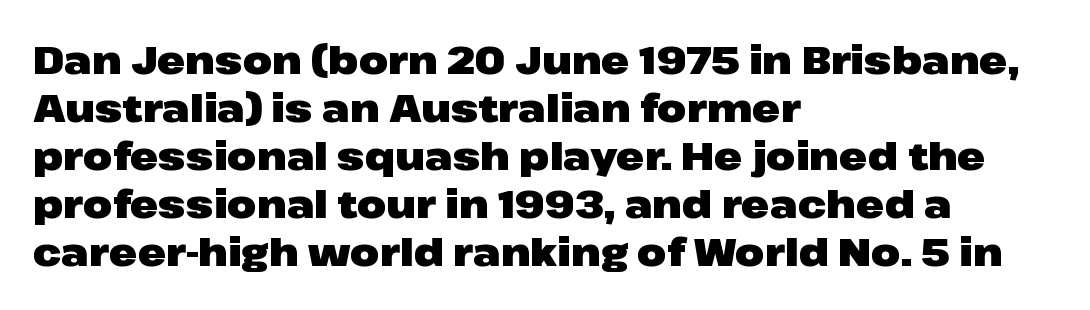
{"serif": "no", "italic": "no", "bold": "yes", "weight": "heavy", "width": "wide", "stroke_contrast": "low", "x_height": "medium", "monospaced": "no", "underline": "no", "align": "left", "line_spacing": "normal", "line_spacing_ratio": 1.26, "letter_spacing": "normal", "letter_spacing_em": 0.0, "glyph_px": 38}
